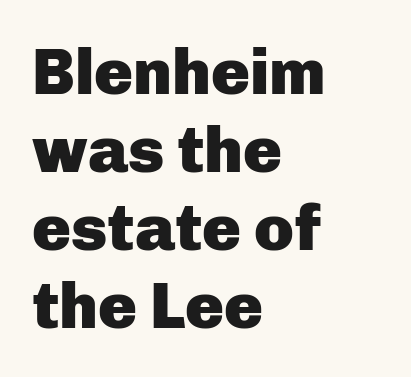
On the weight axis this lands at bold, roughly 700. In terms of letterspacing, this is plain default setting. The letters stand straight up with perfectly vertical stems. Check under the words: just untouched page.
